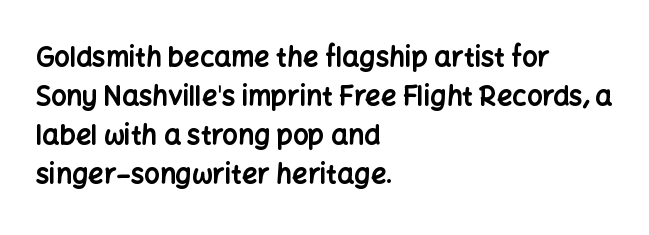
{"italic": "no", "bold": "yes", "underline": "no", "align": "left", "line_spacing": "normal", "line_spacing_ratio": 1.45, "letter_spacing": "normal", "letter_spacing_em": 0.0, "glyph_px": 27}
